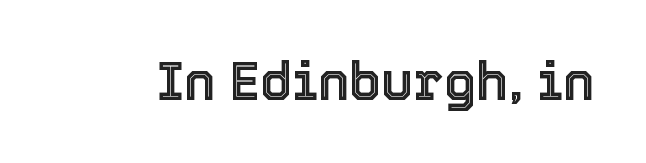
The image shows 53 px text type, upright; set normal letter spacing, not underlined; a medium x-height.
